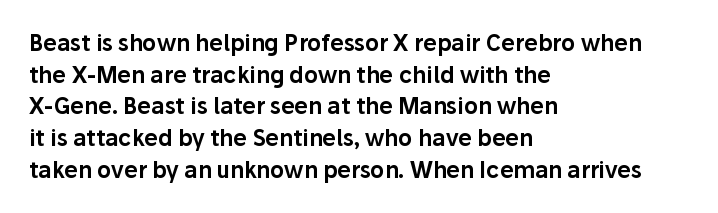
The image shows 22 px text type, upright; set left-aligned, normal line spacing (1.44x), normal letter spacing, not underlined.
